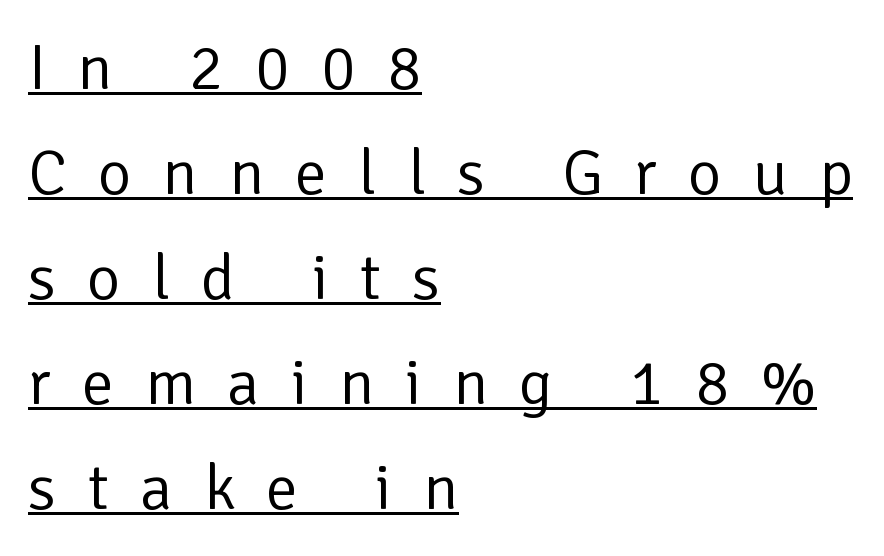
Q: Is the text bold? A: No.
Q: Is the text italic (slanted)? A: No, it is upright.
Q: Is the typeface a serif or a sans-serif typeface? A: Sans-serif.
Q: Is the text underlined? A: Yes.
Q: How is the paragraph aligned? A: Left-aligned.
Q: Is the spacing between letters normal or unusually wide? A: Unusually wide.
Q: Is the spacing between lines tight, normal or loose? A: Normal.
Q: Width (condensed, normal, or wide)? A: Normal.
Q: Stroke contrast? A: Low.
Q: x-height? A: Medium.
Q: Monospaced? A: No.
